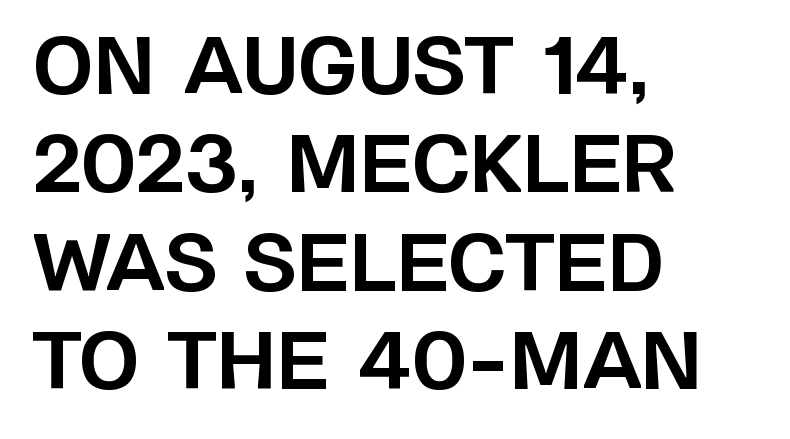
Nobody touched the tracking dial on this one. Unlike italic type, these characters show no tilt at all. Regular leading. The glyphs in this specimen are sans serif. The letters are bold, with thick, heavy strokes.
